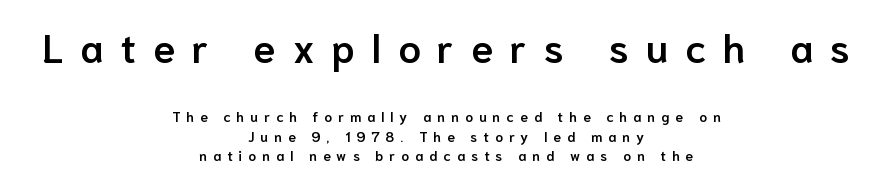
The paragraph has two soft edges and a firm central axis. Observe the wide spacing: letters keep a clear distance from each other. The letters advance in unequal steps, a hallmark of proportional type. Honestly, the row spacing looks completely unremarkable. Words float on clear page, feet unadorned.
